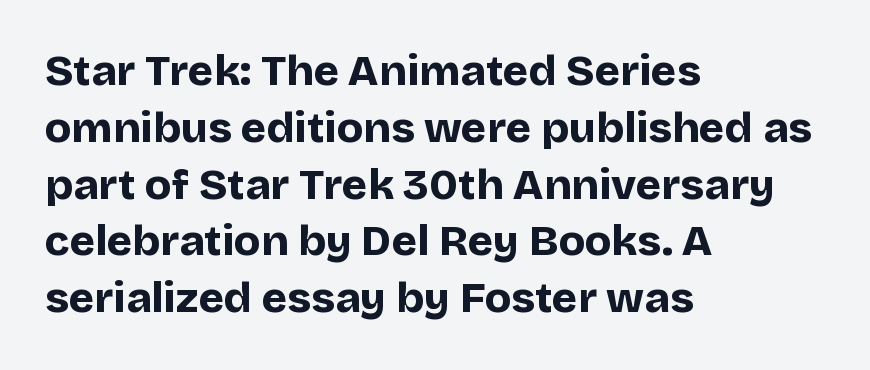
The image shows 43 px bold sans-serif type, upright; set left-aligned, normal line spacing (1.32x), normal letter spacing, not underlined; low stroke contrast and a large x-height.
